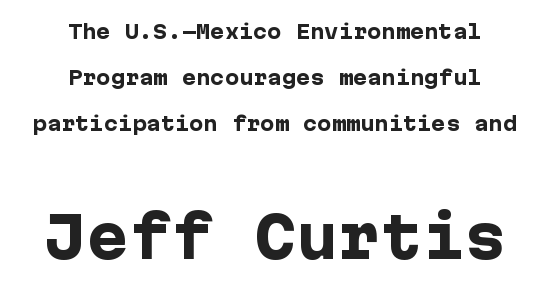
The axis of the letterforms is exactly vertical. Leftover space on each line is divided equally before and after the words. The more generous point size was reserved for the lower chunk. Compared with an ordinary text face, these strokes are far heavier — a full bold. Descenders hang freely into open space.
